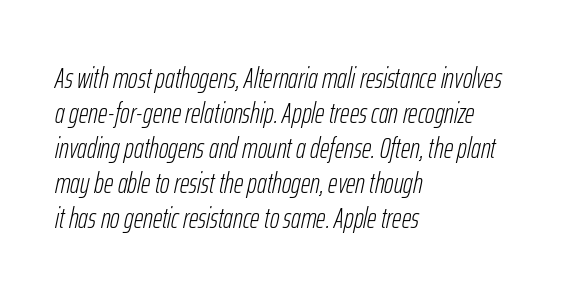
{"italic": "yes", "lean": "right", "slant_degrees": 12, "bold": "no", "weight": "light", "width": "condensed", "stroke_contrast": "low", "x_height": "medium", "monospaced": "no", "underline": "no", "align": "left", "line_spacing_ratio": 1.21, "letter_spacing": "normal", "letter_spacing_em": 0.0, "glyph_px": 29}
